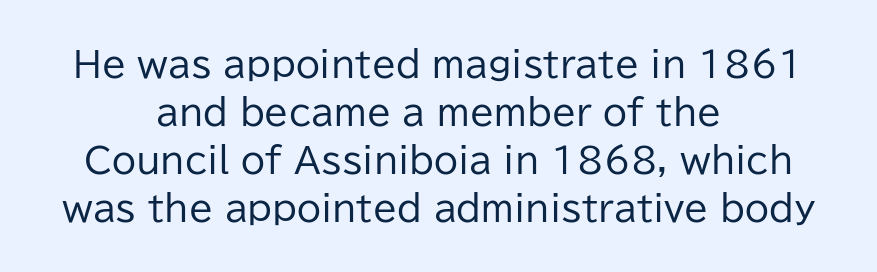
Q: Is the text bold? A: No.
Q: Is the text italic (slanted)? A: No, it is upright.
Q: Is the typeface a serif or a sans-serif typeface? A: Sans-serif.
Q: Is the text underlined? A: No.
Q: How is the paragraph aligned? A: Centered.
Q: Is the spacing between letters normal or unusually wide? A: Normal.
Q: Is the spacing between lines tight, normal or loose? A: Normal.
Q: Width (condensed, normal, or wide)? A: Normal.
Q: Stroke contrast? A: Low.
Q: x-height? A: Medium.
Q: Monospaced? A: No.
